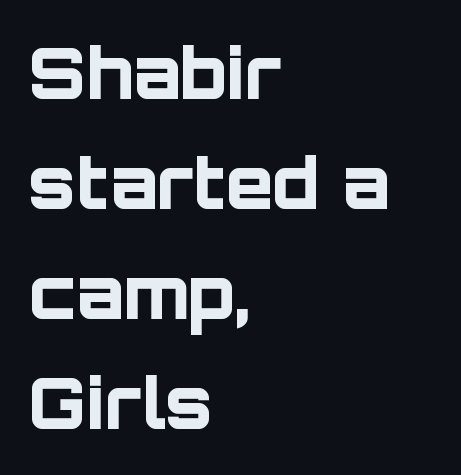
The image shows 70 px bold sans-serif type, upright; set left-aligned, normal line spacing (1.57x), normal letter spacing, not underlined; low stroke contrast and a large x-height.
